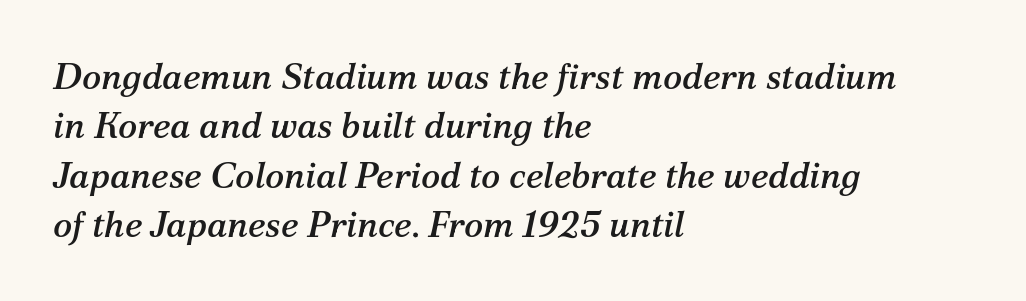
Look at the bottom of the vertical strokes: they flare into serifs here. Here the designer chose a conventional face with non-uniform glyph widths. Nothing unusual about the tracking: characters are spaced as the font intends. Horizontally, the lines are justified to the leading edge only. The glyphs look as if they've been sheared to an angle.
